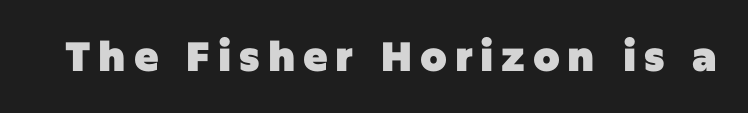
The image shows 41 px heavy sans-serif type, upright; set not underlined; low stroke contrast and a large x-height.
